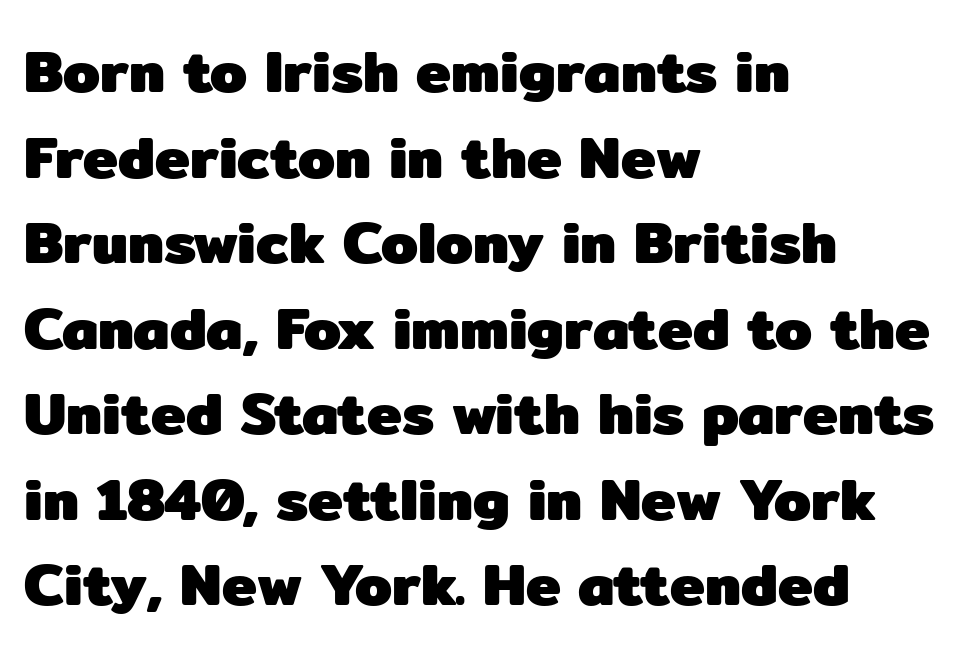
The image shows 59 px heavy sans-serif type, upright; set left-aligned, normal line spacing (1.45x), normal letter spacing, not underlined; low stroke contrast and a medium x-height.
